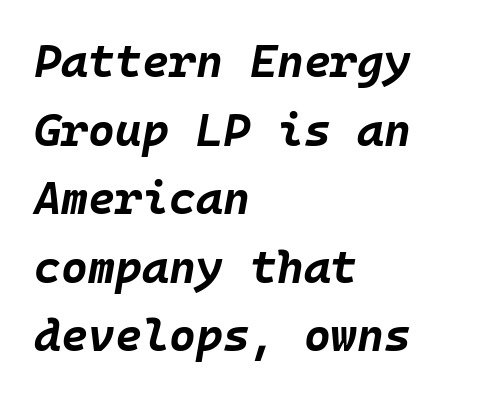
The glyphs are unaccompanied by any horizontal stroke below them. This rendering uses left alignment, leaving the right contour irregular. Note the uniform advance width — an 'i' takes as much space as an 'm'. Letter spacing: default. Italic: yes, the glyphs are oblique. The sample has been set heavy, in full bold.
